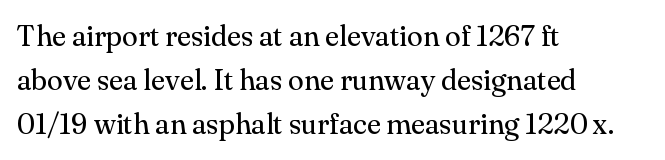
The passage shown has conventional tracking throughout. The specimen omits any rule beneath the text block's lines. Normally led — the rows are evenly, conventionally spaced. Reading down the block, your eye returns to a fixed left position each line.
